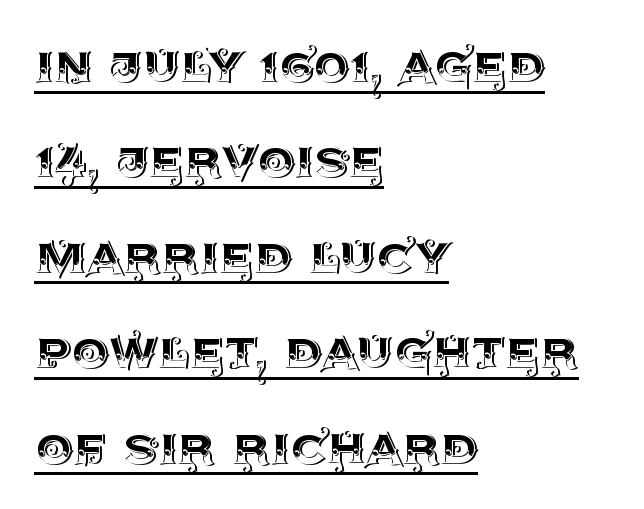
The image shows 60 px text type, upright; set left-aligned, normal line spacing (1.59x), normal letter spacing, underlined; a large x-height.
